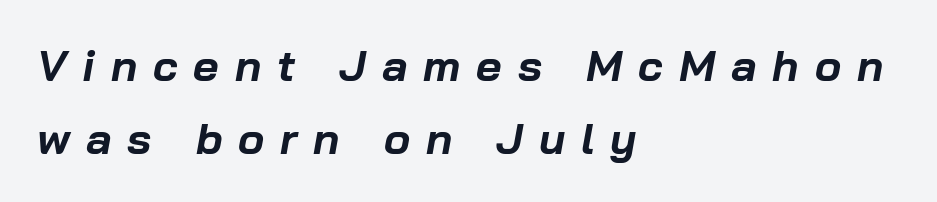
Q: Is the text bold? A: Yes.
Q: Is the text italic (slanted)? A: Yes, it leans right by about 10 degrees.
Q: Is the text underlined? A: No.
Q: How is the paragraph aligned? A: Left-aligned.
Q: Is the spacing between letters normal or unusually wide? A: Unusually wide.
Q: Is the spacing between lines tight, normal or loose? A: Normal.
Q: Width (condensed, normal, or wide)? A: Normal.
Q: Stroke contrast? A: Low.
Q: x-height? A: Medium.
Q: Monospaced? A: No.
